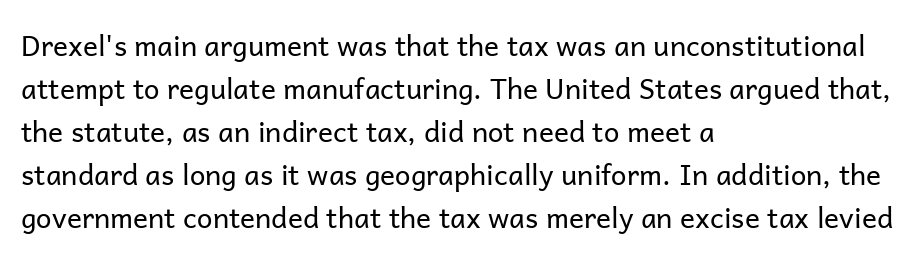
These lines were composed using upright roman letters. Stems and bowls with no extra thickness — not bold. The space between consecutive lines is moderate. What kind of face is this? One without serifs — a sans.
